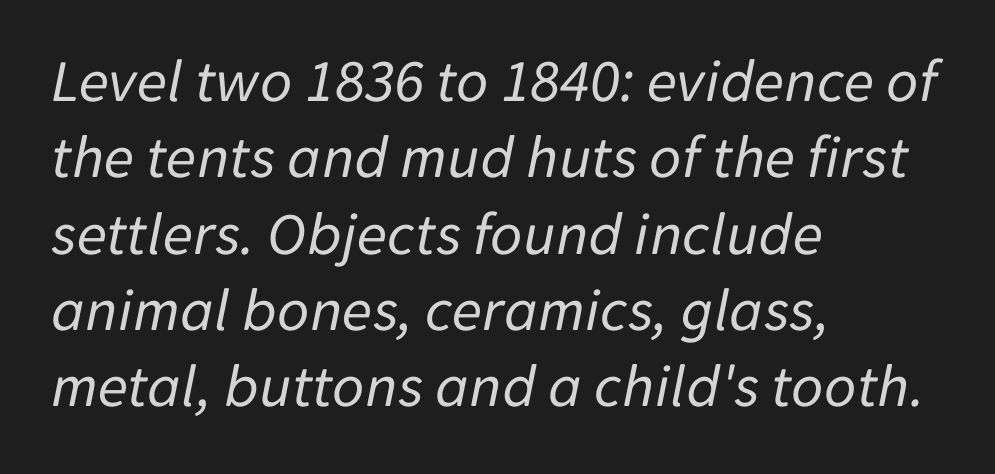
Q: Is the text bold? A: No.
Q: Is the text italic (slanted)? A: Yes, it leans right by about 11 degrees.
Q: Is the text underlined? A: No.
Q: How is the paragraph aligned? A: Left-aligned.
Q: Is the spacing between letters normal or unusually wide? A: Normal.
Q: Width (condensed, normal, or wide)? A: Normal.
Q: Stroke contrast? A: Low.
Q: x-height? A: Medium.
Q: Monospaced? A: No.
